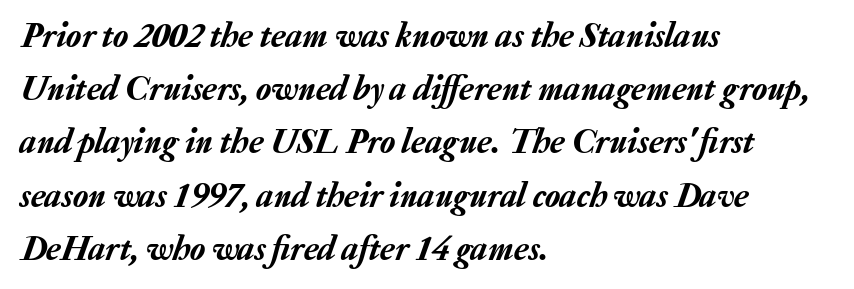
Tracking here is standard; glyphs follow each other at the usual distance. Slant detected: the letters are inclined. In CSS terms this would be text-align: left. Looks like regular typesetting: each glyph gets only the width it needs.
